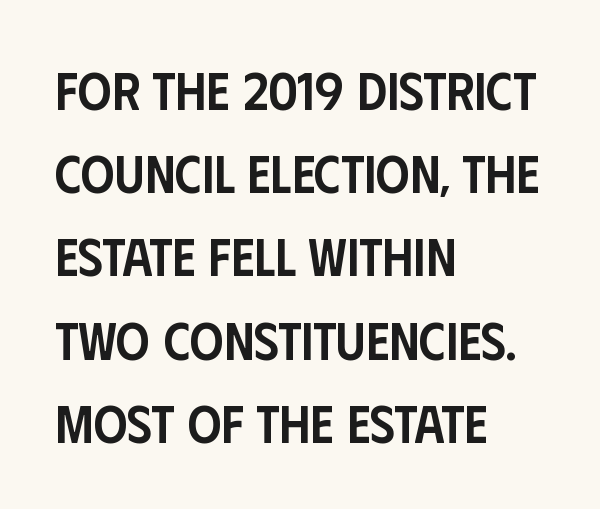
The image shows 53 px semibold, condensed sans-serif type, upright; set left-aligned, normal line spacing (1.57x), normal letter spacing, not underlined; low stroke contrast and a large x-height.
